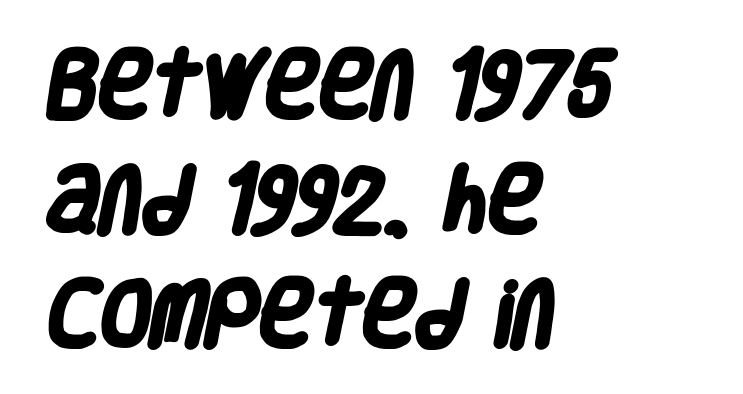
The image shows 73 px heavy, condensed sans-serif type; set left-aligned, normal line spacing (1.57x), normal letter spacing, not underlined; low stroke contrast and a large x-height.
